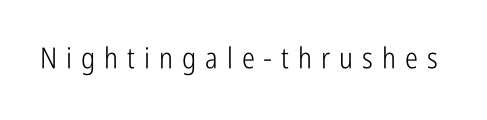
The image shows 29 px light, condensed sans-serif type, upright; set unusually wide letter spacing (+0.31 em), not underlined; low stroke contrast and a medium x-height.
